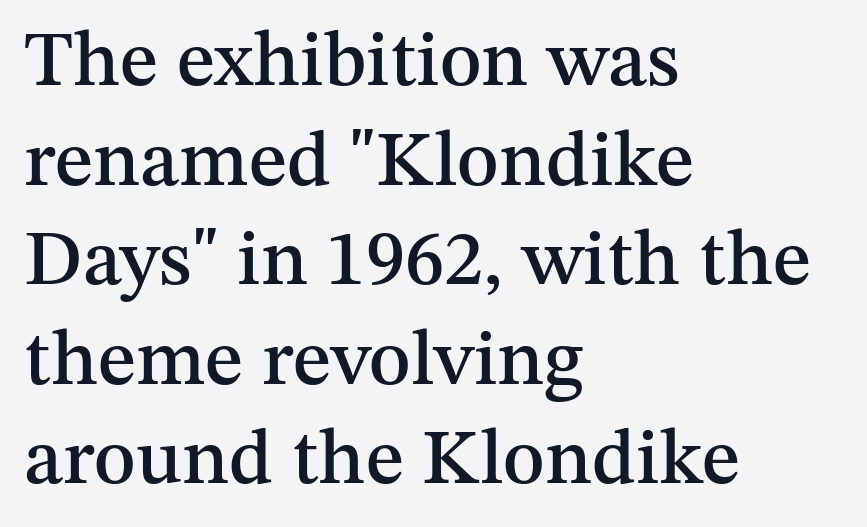
{"serif": "yes", "italic": "no", "width": "normal", "stroke_contrast": "medium", "x_height": "medium", "monospaced": "no", "underline": "no", "align": "left", "line_spacing": "normal", "line_spacing_ratio": 1.26, "letter_spacing": "normal", "letter_spacing_em": 0.0, "glyph_px": 79}
